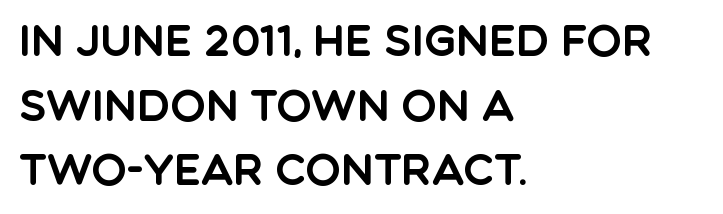
These lines are rendered in a variable-pitch font. Reading down the block, your eye returns to a fixed left position each line. You can tell from the bare stems that sans-serif type was used. Every stem runs plumb, perpendicular to the baseline.
